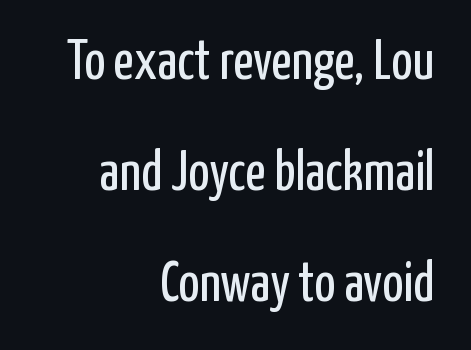
The image shows 56 px regular-weight, condensed sans-serif type, upright; set right-aligned, loose line spacing (1.98x), normal letter spacing, not underlined; low stroke contrast and a medium x-height.
